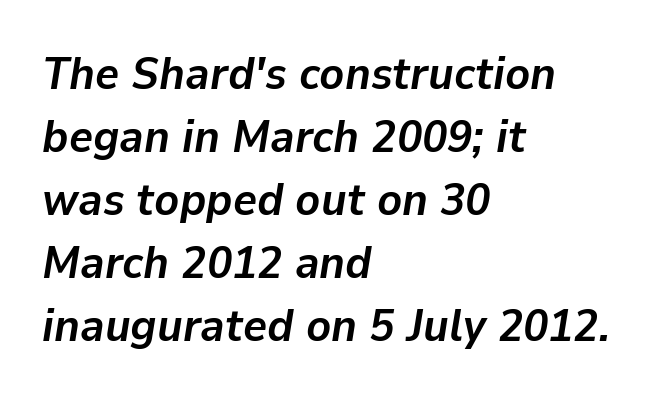
Q: Is the text bold? A: Yes.
Q: Is the text italic (slanted)? A: Yes, it leans right by about 9 degrees.
Q: Is the text underlined? A: No.
Q: How is the paragraph aligned? A: Left-aligned.
Q: Is the spacing between letters normal or unusually wide? A: Normal.
Q: Is the spacing between lines tight, normal or loose? A: Normal.
Q: Width (condensed, normal, or wide)? A: Normal.
Q: Stroke contrast? A: Low.
Q: x-height? A: Medium.
Q: Monospaced? A: No.
